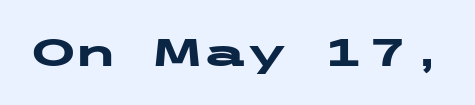
The image shows 39 px heavy, wide sans-serif type, upright; set normal letter spacing, not underlined; low stroke contrast and a medium x-height.
